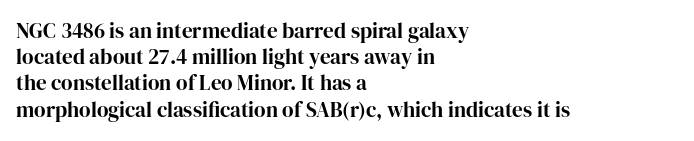
Q: Is the text bold? A: Yes.
Q: Is the text italic (slanted)? A: No, it is upright.
Q: Is the text underlined? A: No.
Q: How is the paragraph aligned? A: Left-aligned.
Q: Is the spacing between letters normal or unusually wide? A: Normal.
Q: Is the spacing between lines tight, normal or loose? A: Normal.
